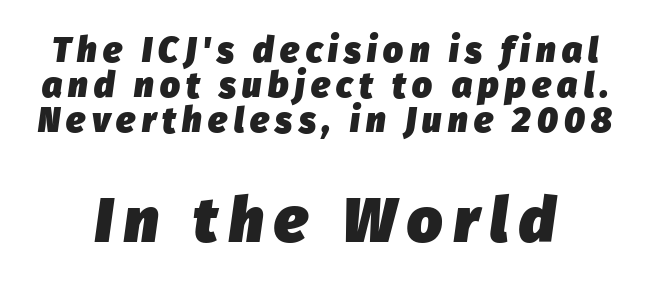
The image shows 62 px heavy type, italic (leaning right); set tight line spacing (1.0x), not underlined; the second (bottom) block is 1.77x larger; low stroke contrast and a medium x-height.
